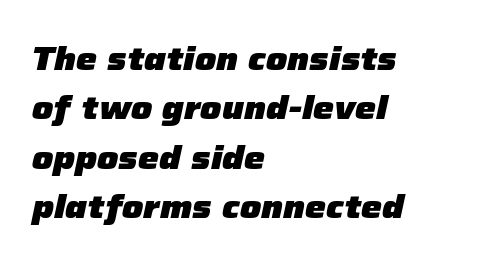
Typesetter's note: full bold, strokes at maximum text heaviness. Would a proofreader flag this as italicized? Yes. You could call the tracking neutral — neither tight nor loose. Summary of vertical rhythm: regular, with standard interline spacing.
